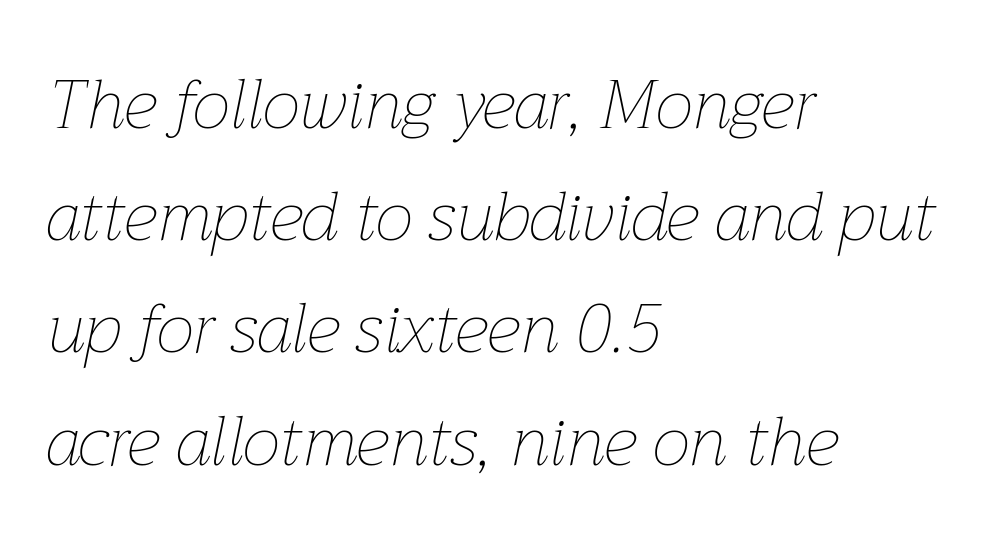
The image shows 68 px thin type, italic (leaning right); set left-aligned, normal line spacing (1.65x), normal letter spacing, not underlined; low stroke contrast and a medium x-height.
